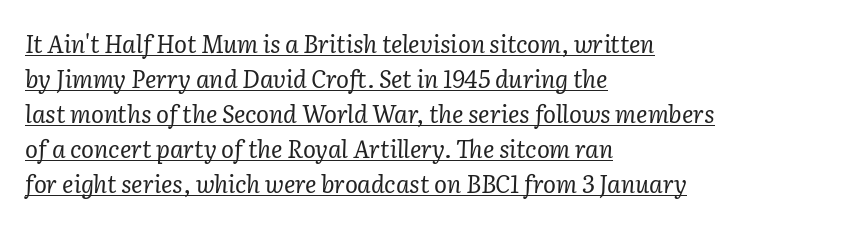
{"italic": "yes", "lean": "right", "slant_degrees": 2, "bold": "no", "underline": "yes", "align": "left", "line_spacing": "normal", "line_spacing_ratio": 1.46, "letter_spacing": "normal", "letter_spacing_em": 0.0, "glyph_px": 24}
